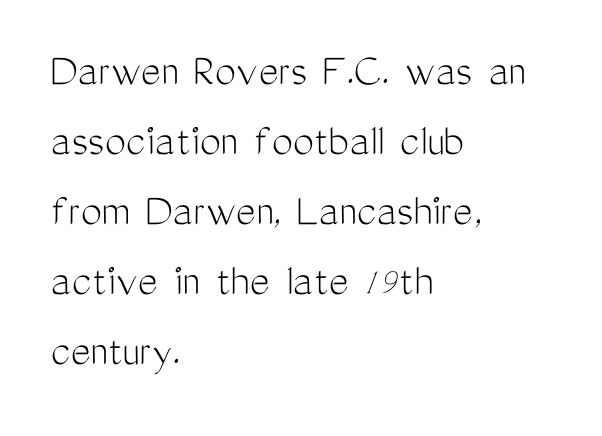
{"serif": "no", "italic": "no", "bold": "no", "weight": "light", "width": "condensed", "stroke_contrast": "medium", "x_height": "medium", "monospaced": "no", "underline": "no", "align": "left", "line_spacing": "normal", "line_spacing_ratio": 1.49, "letter_spacing": "normal", "letter_spacing_em": 0.0, "glyph_px": 47}
